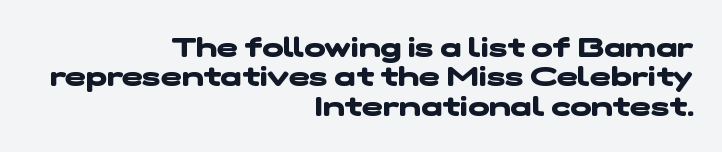
These lines are rendered in a variable-pitch font. The face used here is a sans, in the tradition of grotesques and geometrics. The ragged edge is on the left, which tells us the setting is flush right. Students, observe: this is what under-led, compact text looks like. Look at the tracking — it's just the regular setting, nothing added. Descender tails drop into unmarked territory.
